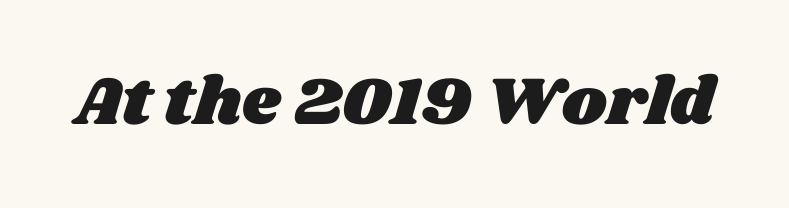
Q: Is the text underlined? A: No.
Q: Is the spacing between letters normal or unusually wide? A: Normal.
Q: Width (condensed, normal, or wide)? A: Wide.
Q: Stroke contrast? A: Medium.
Q: x-height? A: Large.
Q: Monospaced? A: No.
